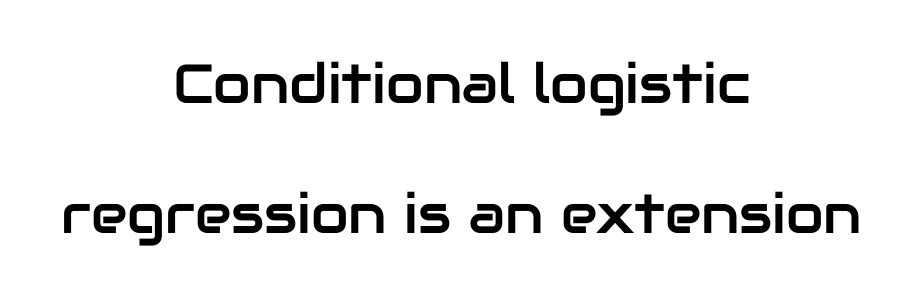
Nobody drew a line under any word here. The space between consecutive lines is lavish. In terms of letterspacing, this is plain default setting. Upright lettering throughout.
